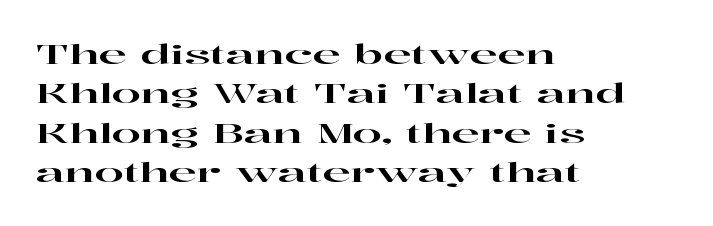
Q: Is the text italic (slanted)? A: No, it is upright.
Q: Is the text underlined? A: No.
Q: How is the paragraph aligned? A: Left-aligned.
Q: Is the spacing between letters normal or unusually wide? A: Normal.
Q: Is the spacing between lines tight, normal or loose? A: Normal.
